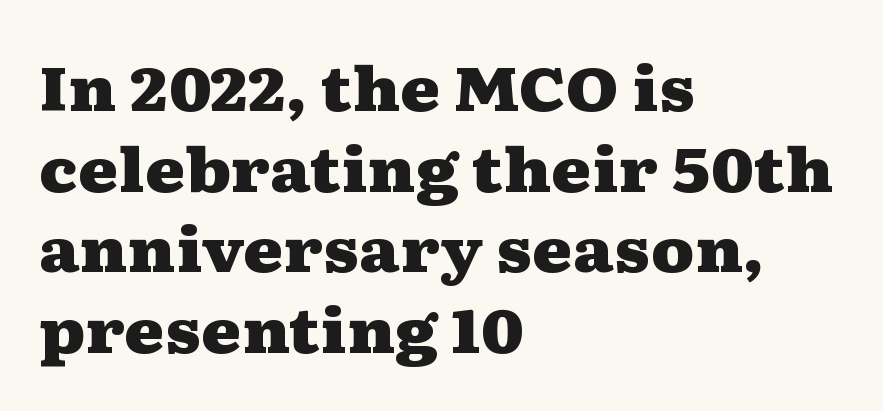
Q: Is the text bold? A: Yes.
Q: Is the text italic (slanted)? A: No, it is upright.
Q: Is the typeface a serif or a sans-serif typeface? A: Serif.
Q: Is the text underlined? A: No.
Q: How is the paragraph aligned? A: Left-aligned.
Q: Is the spacing between letters normal or unusually wide? A: Normal.
Q: Is the spacing between lines tight, normal or loose? A: Normal.
Q: Width (condensed, normal, or wide)? A: Wide.
Q: Stroke contrast? A: Medium.
Q: x-height? A: Medium.
Q: Monospaced? A: No.
